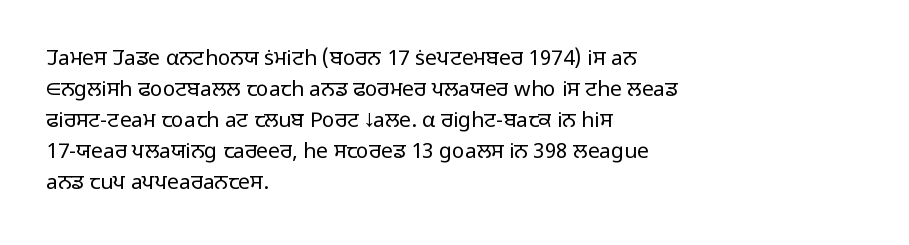
{"italic": "no", "bold": "no", "underline": "no", "align": "left", "line_spacing": "normal", "line_spacing_ratio": 1.48, "letter_spacing": "normal", "letter_spacing_em": 0.0, "glyph_px": 21}
